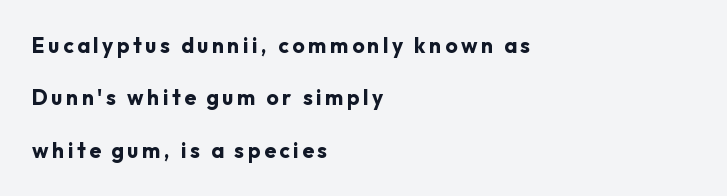
{"italic": "no", "bold": "yes", "underline": "no", "align": "left", "line_spacing": "loose", "line_spacing_ratio": 2.49, "glyph_px": 21}
